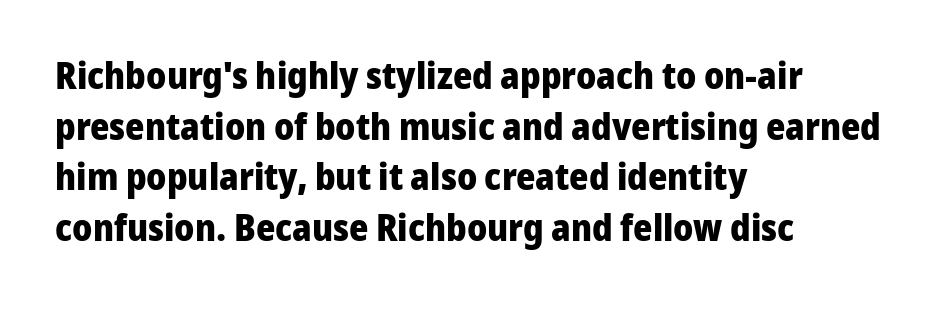
{"serif": "no", "italic": "no", "bold": "yes", "weight": "heavy", "width": "normal", "stroke_contrast": "low", "x_height": "medium", "monospaced": "no", "underline": "no", "align": "left", "line_spacing": "normal", "line_spacing_ratio": 1.37, "letter_spacing": "normal", "letter_spacing_em": 0.0, "glyph_px": 37}
